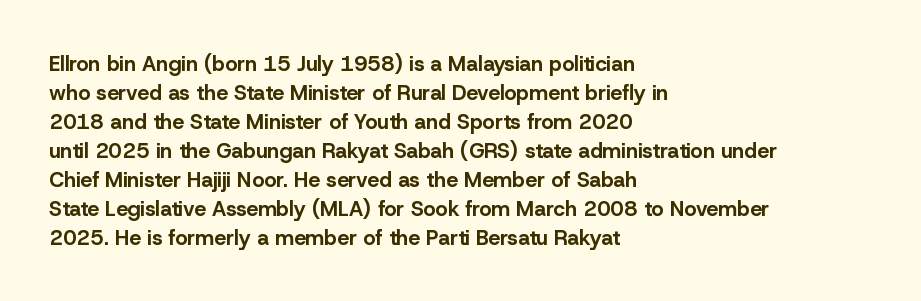
The lines are quadded left. These lines keep a tight, regular rhythm from letter to letter. The gap between lines stays unmarked. It's the straight-up-and-down kind of type. The rendering uses a moderate line-height, typical for paragraphs. Pretty heavy lettering here — definitely bold.
